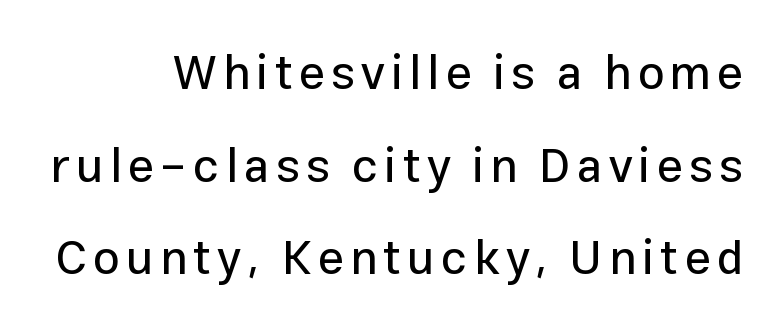
The image shows 47 px sans-serif type, upright; set right-aligned, loose line spacing (1.97x), not underlined; low stroke contrast and a medium x-height.
